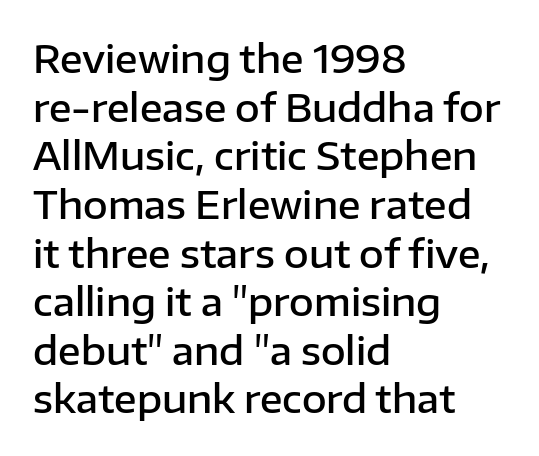
Q: Is the text bold? A: Semi-bold.
Q: Is the text italic (slanted)? A: No, it is upright.
Q: Is the typeface a serif or a sans-serif typeface? A: Sans-serif.
Q: Is the text underlined? A: No.
Q: How is the paragraph aligned? A: Left-aligned.
Q: Is the spacing between letters normal or unusually wide? A: Normal.
Q: Is the spacing between lines tight, normal or loose? A: Normal.
Q: Width (condensed, normal, or wide)? A: Normal.
Q: Stroke contrast? A: Low.
Q: x-height? A: Medium.
Q: Monospaced? A: No.
